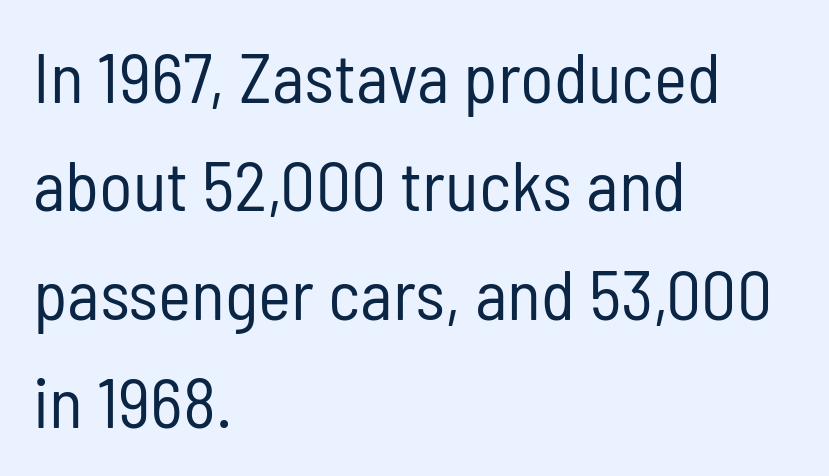
Q: Is the text bold? A: No.
Q: Is the text italic (slanted)? A: No, it is upright.
Q: Is the typeface a serif or a sans-serif typeface? A: Sans-serif.
Q: Is the text underlined? A: No.
Q: How is the paragraph aligned? A: Left-aligned.
Q: Is the spacing between letters normal or unusually wide? A: Normal.
Q: Is the spacing between lines tight, normal or loose? A: Normal.
Q: Width (condensed, normal, or wide)? A: Condensed.
Q: Stroke contrast? A: Low.
Q: x-height? A: Medium.
Q: Monospaced? A: No.
